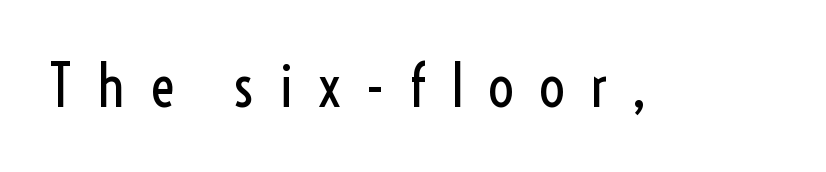
{"serif": "no", "italic": "no", "bold": "no", "weight": "regular", "width": "condensed", "x_height": "medium", "monospaced": "no", "underline": "no", "letter_spacing": "wide", "letter_spacing_em": 0.42, "glyph_px": 58}
